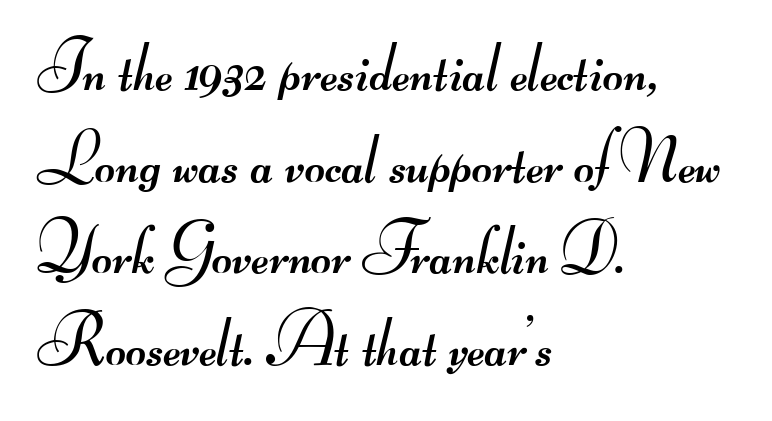
The ragged edge is on the right, which tells us the setting is flush left. These lines sit exactly where default settings would place them. Note the varied advance widths — an 'i' is clearly narrower than an 'm'. The passage shown is typeset with a sans-serif family. Observe the ordinary spacing: letters are neighbours, not strangers. The foot of each line stays bare and open.
